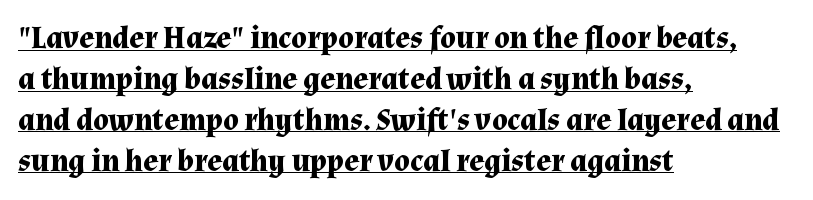
Glyph-to-glyph distance matches everyday printed text. The words here are underlined. Which margin do the lines hug? The left one — the right edge is uneven. The face used here is seriffed, in the tradition of book romans. Is the type bold? Yes — the strokes are clearly thick and heavy. This sample keeps an unexceptional amount of space between lines.
